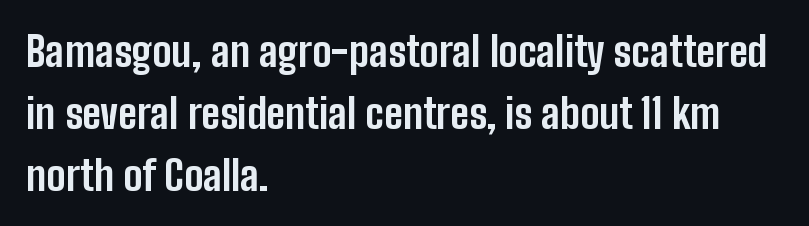
The image shows 41 px bold, condensed sans-serif type, upright; set left-aligned, normal line spacing (1.51x), normal letter spacing, not underlined; low stroke contrast and a medium x-height.
